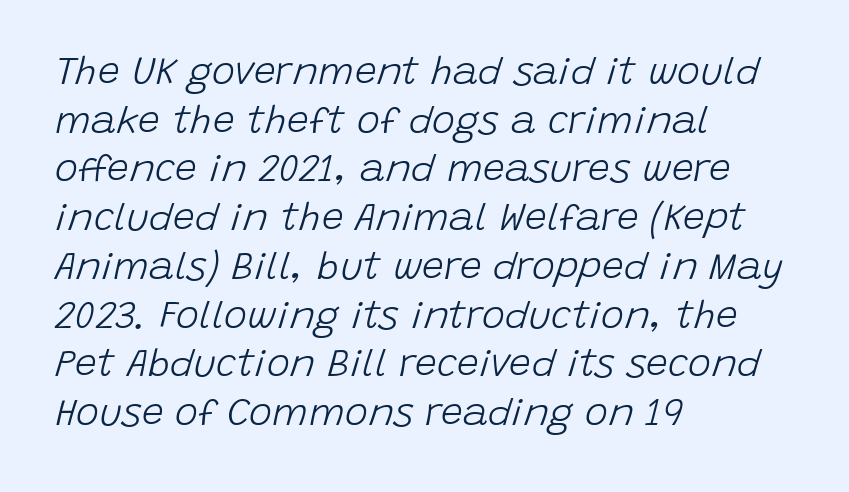
The image shows 39 px light type, italic (leaning right); set left-aligned, normal line spacing (1.25x), normal letter spacing, not underlined; low stroke contrast and a large x-height.
